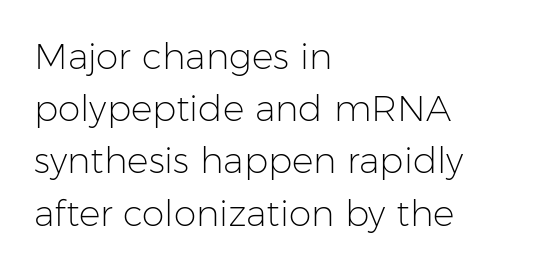
{"serif": "no", "italic": "no", "bold": "no", "weight": "light", "width": "normal", "stroke_contrast": "low", "x_height": "medium", "monospaced": "no", "underline": "no", "align": "left", "line_spacing": "normal", "line_spacing_ratio": 1.45, "letter_spacing": "normal", "letter_spacing_em": 0.0, "glyph_px": 36}
